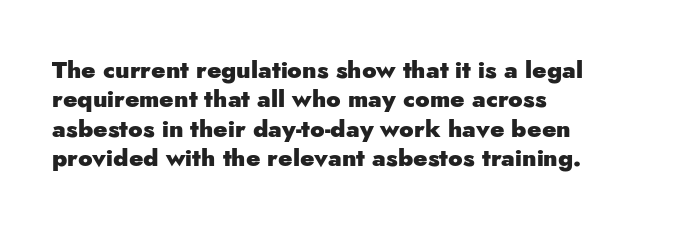
The image shows 24 px bold type, upright; set left-aligned, line spacing 1.22x, normal letter spacing, not underlined.
